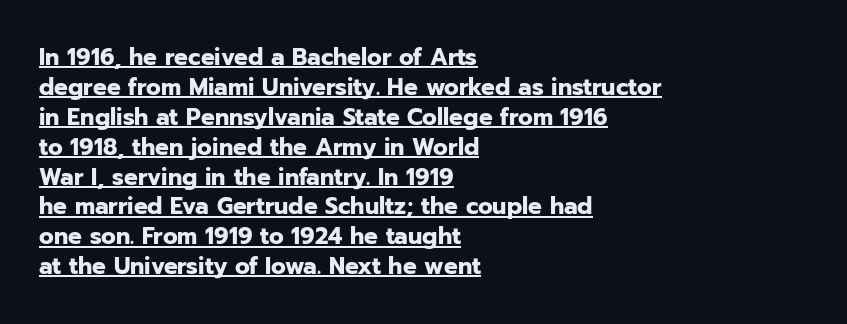
The image shows 23 px bold type, upright; set left-aligned, normal line spacing (1.3x), normal letter spacing, underlined.
